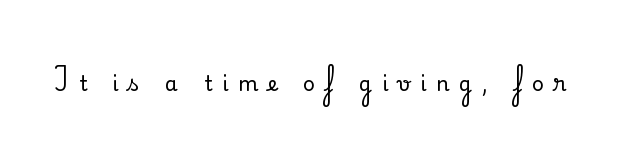
The image shows 21 px text type, upright; set unusually wide letter spacing (+0.46 em), not underlined.
